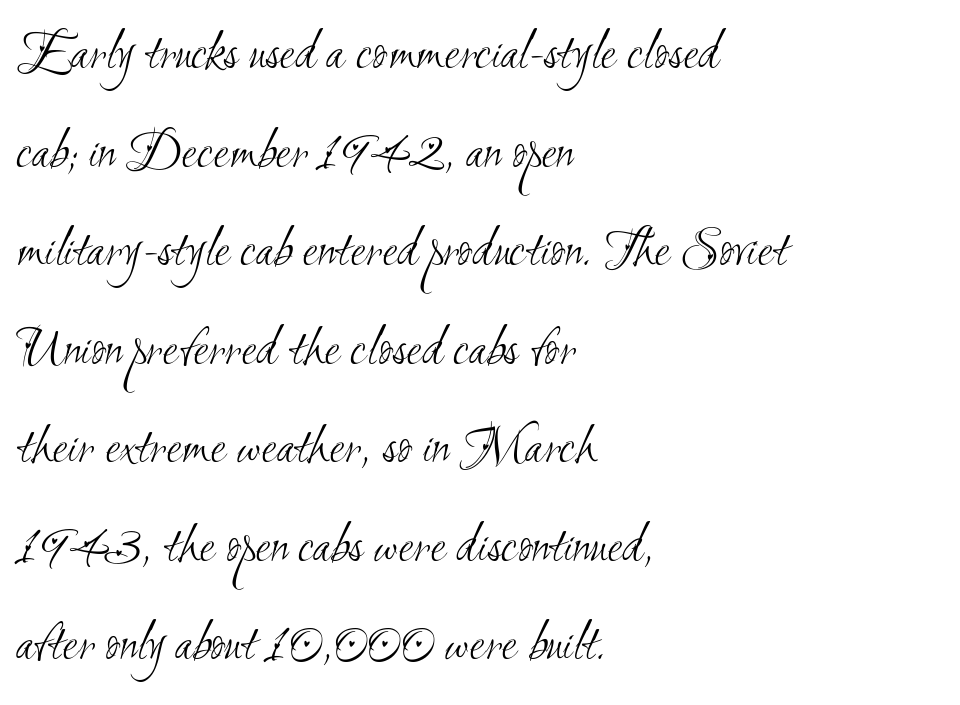
The paragraph shown leans on its left margin. Here the designer chose a conventional face with non-uniform glyph widths. The space directly below the letters is spotless. The weight tops out at a normal text grade.
